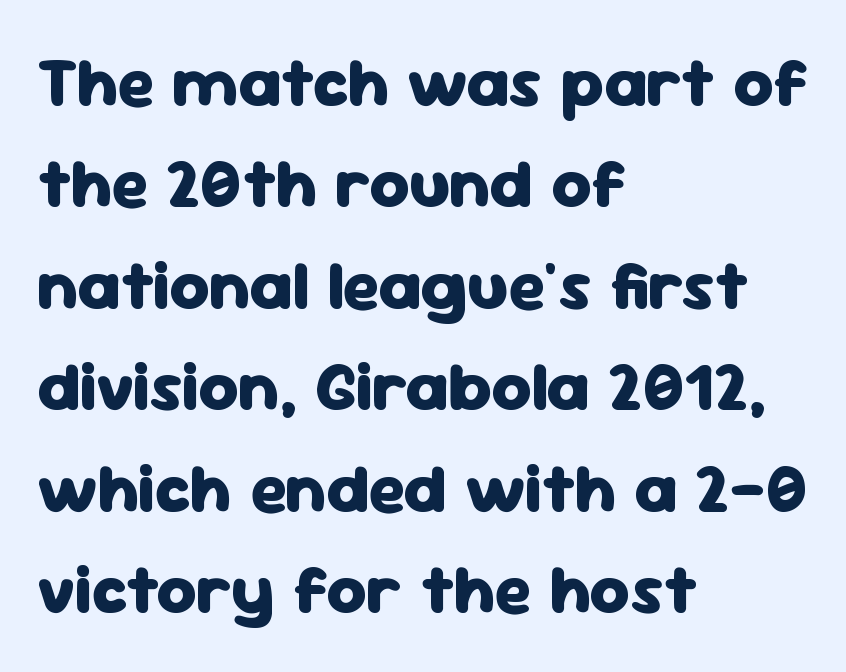
{"serif": "no", "italic": "no", "bold": "yes", "weight": "heavy", "width": "normal", "stroke_contrast": "low", "x_height": "medium", "monospaced": "no", "underline": "no", "align": "left", "line_spacing": "normal", "line_spacing_ratio": 1.47, "letter_spacing": "normal", "letter_spacing_em": 0.0, "glyph_px": 69}
